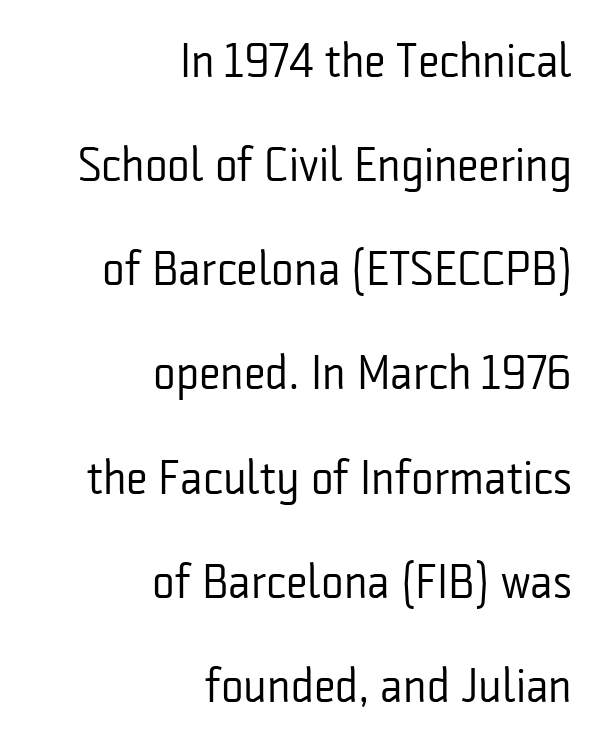
Q: Is the text bold? A: No.
Q: Is the text italic (slanted)? A: No, it is upright.
Q: Is the typeface a serif or a sans-serif typeface? A: Sans-serif.
Q: Is the text underlined? A: No.
Q: How is the paragraph aligned? A: Right-aligned.
Q: Is the spacing between letters normal or unusually wide? A: Normal.
Q: Is the spacing between lines tight, normal or loose? A: Loose.
Q: Width (condensed, normal, or wide)? A: Condensed.
Q: Stroke contrast? A: Low.
Q: x-height? A: Medium.
Q: Monospaced? A: No.
